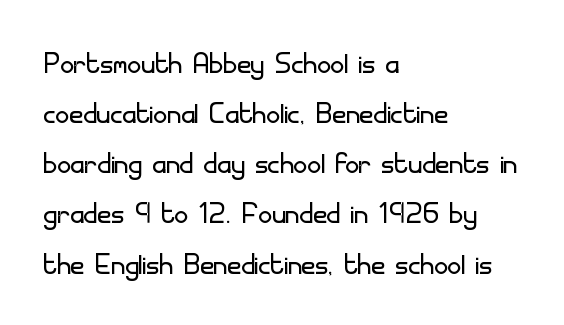
Horizontal bands of white between lines are of average thickness. The face used here is a sans, in the tradition of grotesques and geometrics. The specimen omits any rule beneath the text block's lines. Is this a fixed-width face? No — the glyphs have proportional, varying widths.
